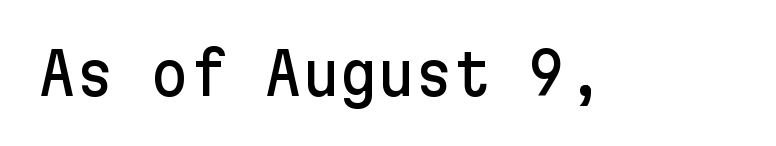
The image shows 58 px sans-serif type, upright; set normal letter spacing, not underlined; low stroke contrast and a medium x-height.
